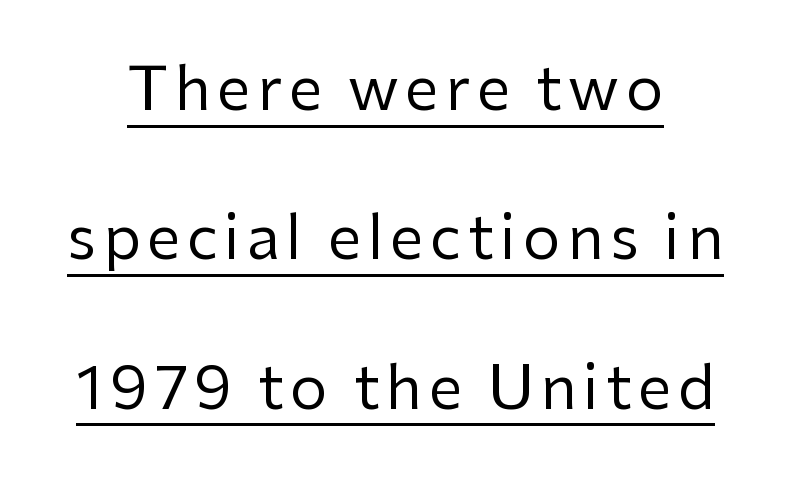
Here the designer chose a conventional face with non-uniform glyph widths. Are there feet on the stems? There aren't — it's a sans. Does a line run under the words? Yes, clearly. Students, observe: this is what heavily led, spacious text looks like. No chunkiness to these letters — they're not bold.
